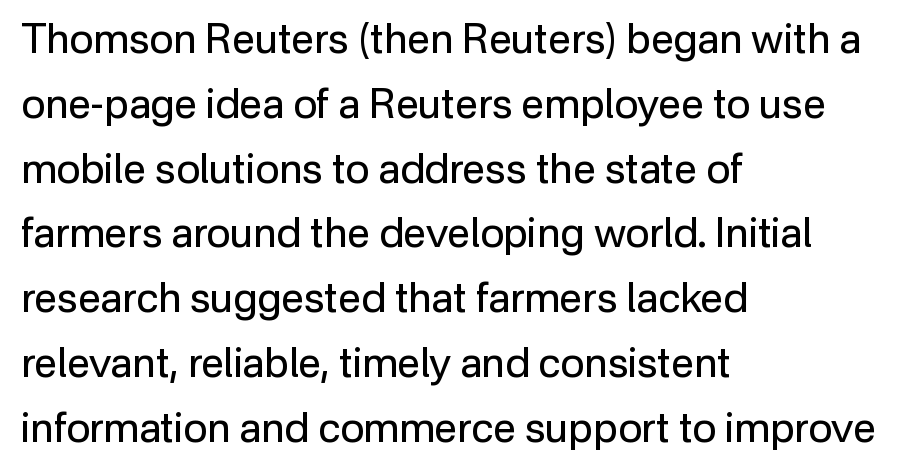
The specimen reads as upright at a glance. The passage shown is not underscored anywhere. Looks like regular typesetting: each glyph gets only the width it needs. The characters display no serif detailing; their extremities are plain.
